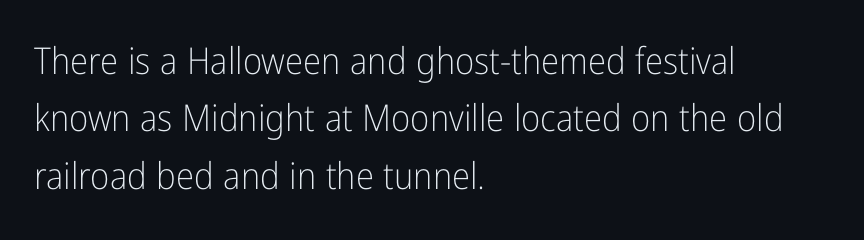
{"serif": "no", "italic": "no", "bold": "no", "weight": "light", "width": "condensed", "stroke_contrast": "low", "x_height": "medium", "monospaced": "no", "underline": "no", "align": "left", "line_spacing": "normal", "line_spacing_ratio": 1.55, "letter_spacing": "normal", "letter_spacing_em": 0.0, "glyph_px": 37}
